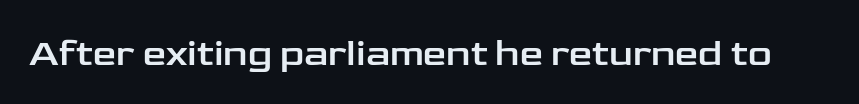
The letters carry no serifs — their stems end cleanly without finishing strokes. The letters stand upright; this is a roman face. Varying glyph widths throughout — classic text-font behaviour. The tracking reads as untouched default to a designer's eye. Underlining? Definitely not there.
